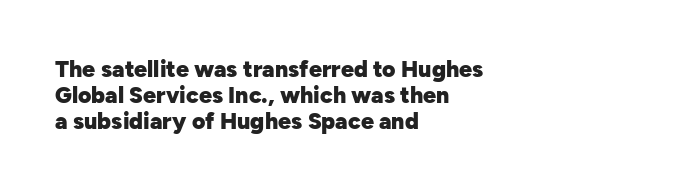
The image shows 23 px bold type, upright; set left-aligned, tight line spacing (1.12x), normal letter spacing, not underlined.
